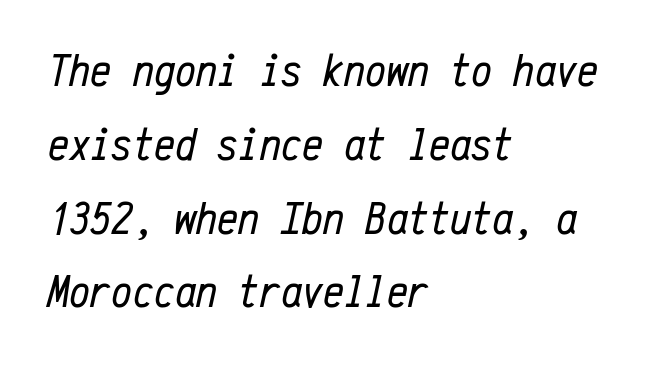
No extra tracking has been applied to these lines. Leftover space on each line is placed entirely after the last word. The rendering uses a moderate line-height, typical for paragraphs. The typography opts for an oblique posture over an upright one.
